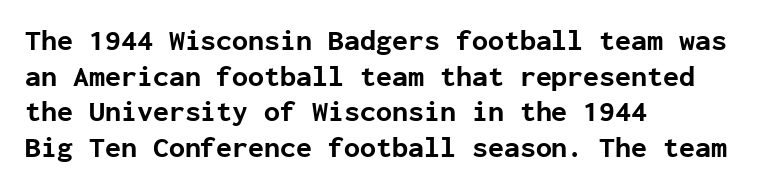
No italicization has been applied; the sample stays upright. This sample has the even, mechanical cadence of fixed-width lettering. Default kerning and tracking; the words read as compact shapes. Type without underlining. The characters look thick and weighty, a clear bold. Is the block centered? No — it sits flush against the left margin.
